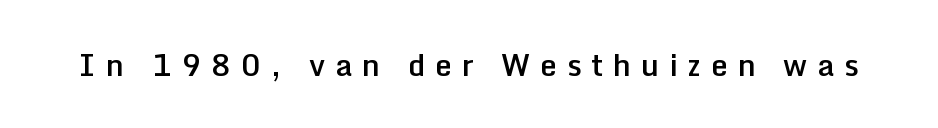
Q: Is the text bold? A: Semi-bold.
Q: Is the text italic (slanted)? A: No, it is upright.
Q: Is the typeface a serif or a sans-serif typeface? A: Sans-serif.
Q: Is the text underlined? A: No.
Q: Is the spacing between letters normal or unusually wide? A: Unusually wide.
Q: Width (condensed, normal, or wide)? A: Normal.
Q: Stroke contrast? A: Low.
Q: x-height? A: Medium.
Q: Monospaced? A: No.
